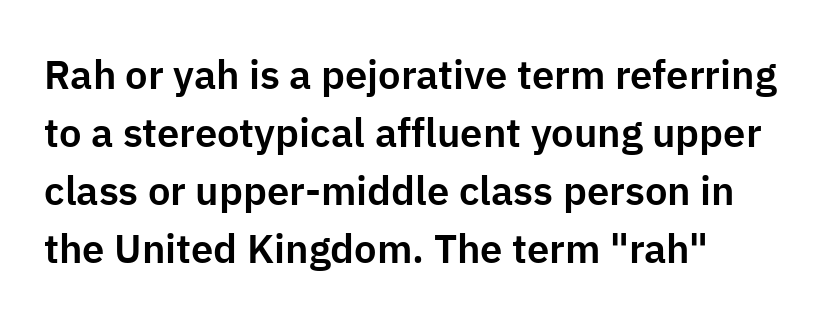
Q: Is the text italic (slanted)? A: No, it is upright.
Q: Is the typeface a serif or a sans-serif typeface? A: Sans-serif.
Q: Is the text underlined? A: No.
Q: How is the paragraph aligned? A: Left-aligned.
Q: Is the spacing between letters normal or unusually wide? A: Normal.
Q: Is the spacing between lines tight, normal or loose? A: Normal.
Q: Width (condensed, normal, or wide)? A: Normal.
Q: Stroke contrast? A: Low.
Q: x-height? A: Medium.
Q: Monospaced? A: No.
